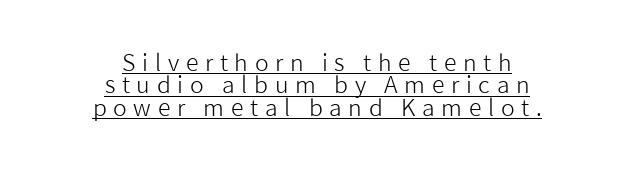
These lines have a slow, spaced-out rhythm from letter to letter. Is this a heavy cut? Hardly; it is regular or lighter. Underlined type. In terms of leading, this rendering errs on the cramped side. Does the copy run flush right? No — it is centered line by line. Posture: vertical.
